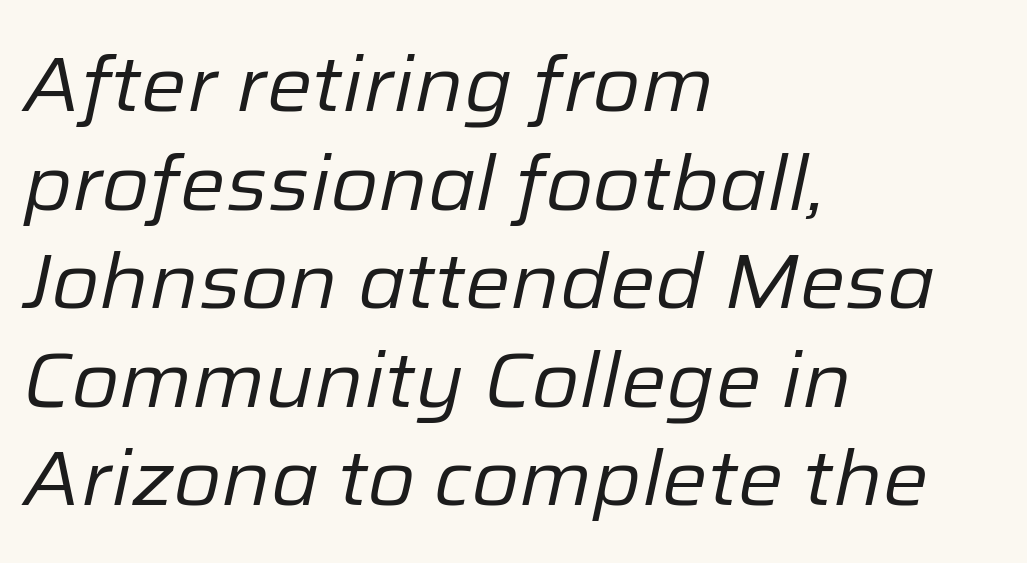
The image shows 77 px regular-weight type, italic (leaning right); set left-aligned, normal line spacing (1.28x), normal letter spacing, not underlined; low stroke contrast and a medium x-height.
